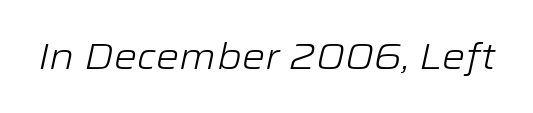
Q: Is the text bold? A: No.
Q: Is the text italic (slanted)? A: Yes, it leans right by about 12 degrees.
Q: Is the text underlined? A: No.
Q: Is the spacing between letters normal or unusually wide? A: Normal.
Q: Width (condensed, normal, or wide)? A: Wide.
Q: Stroke contrast? A: Low.
Q: x-height? A: Medium.
Q: Monospaced? A: No.
